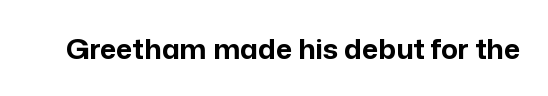
The passage shown is emphatically bold. Observe the ordinary spacing: letters are neighbours, not strangers. Spacing verdict: proportional, widths tailored to each character. The designer went with a sans here, leaving each stem footless. Rule under the text: the space is simply empty.
